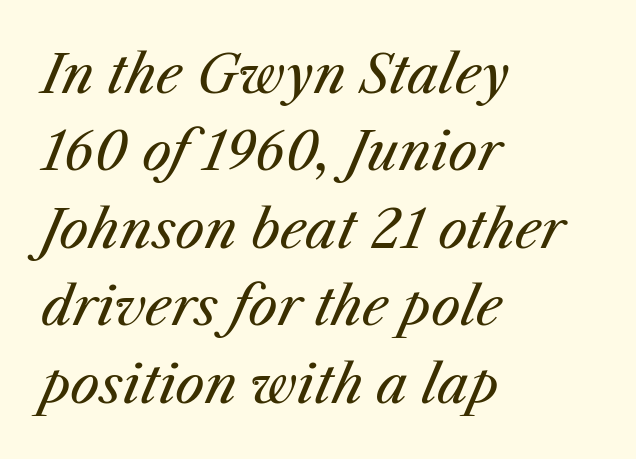
Alignment: flush left. The gaps between neighbouring characters are ordinary and unremarkable. The lettering tilts uniformly, giving the passage an italic look. On a weight scale, this lands at 450 or below. Whoever set this chose a conventional vertical rhythm.
